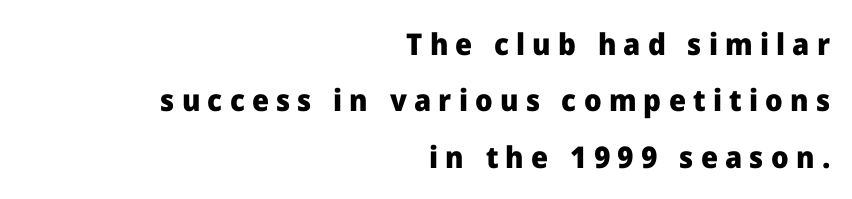
{"serif": "no", "italic": "no", "bold": "yes", "weight": "heavy", "width": "normal", "stroke_contrast": "low", "x_height": "medium", "monospaced": "no", "underline": "no", "align": "right", "line_spacing_ratio": 1.88, "letter_spacing": "wide", "letter_spacing_em": 0.24, "glyph_px": 30}
